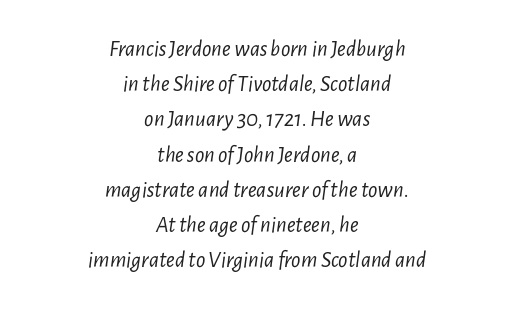
{"italic": "yes", "lean": "right", "slant_degrees": 7, "bold": "no", "underline": "no", "align": "center", "line_spacing": "normal", "line_spacing_ratio": 1.53, "letter_spacing": "normal", "letter_spacing_em": 0.0, "glyph_px": 23}
